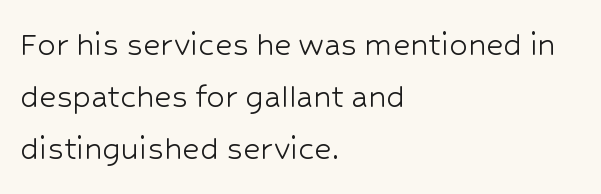
{"serif": "no", "italic": "no", "bold": "no", "weight": "light", "width": "normal", "stroke_contrast": "low", "x_height": "medium", "monospaced": "no", "underline": "no", "align": "left", "line_spacing": "normal", "line_spacing_ratio": 1.41, "letter_spacing": "normal", "letter_spacing_em": 0.0, "glyph_px": 37}
